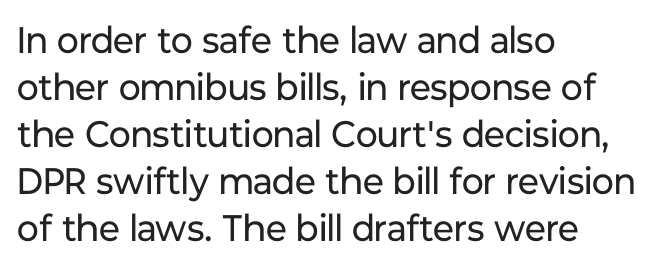
Q: Is the text bold? A: No.
Q: Is the text italic (slanted)? A: No, it is upright.
Q: Is the typeface a serif or a sans-serif typeface? A: Sans-serif.
Q: Is the text underlined? A: No.
Q: How is the paragraph aligned? A: Left-aligned.
Q: Is the spacing between letters normal or unusually wide? A: Normal.
Q: Is the spacing between lines tight, normal or loose? A: Normal.
Q: Width (condensed, normal, or wide)? A: Normal.
Q: Stroke contrast? A: Low.
Q: x-height? A: Medium.
Q: Monospaced? A: No.
